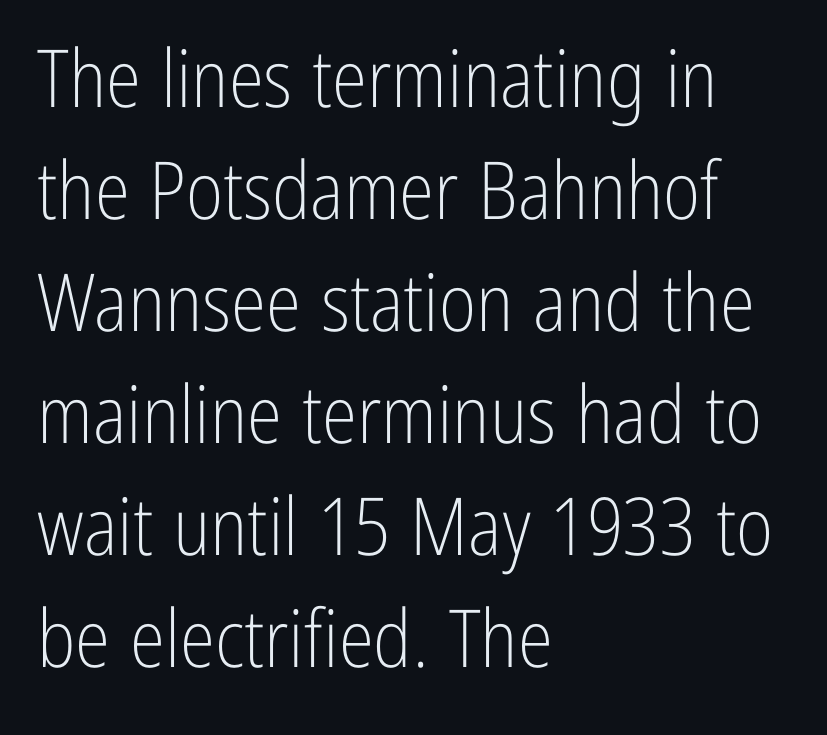
{"serif": "no", "italic": "no", "bold": "no", "weight": "light", "width": "condensed", "stroke_contrast": "low", "x_height": "medium", "monospaced": "no", "underline": "no", "align": "left", "line_spacing": "normal", "line_spacing_ratio": 1.4, "letter_spacing": "normal", "letter_spacing_em": 0.0, "glyph_px": 80}
